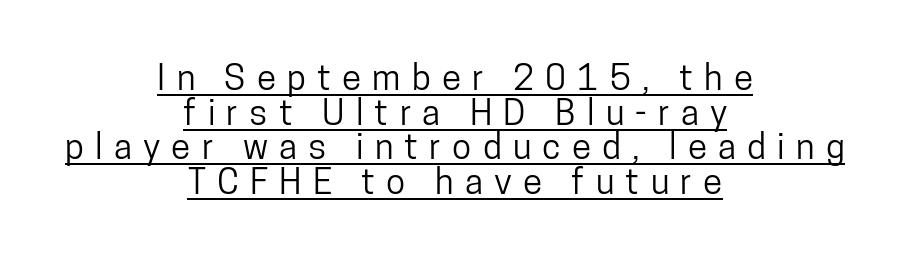
{"serif": "no", "italic": "no", "width": "condensed", "stroke_contrast": "low", "x_height": "medium", "monospaced": "no", "underline": "yes", "align": "center", "line_spacing": "tight", "line_spacing_ratio": 0.99, "letter_spacing": "wide", "letter_spacing_em": 0.32, "glyph_px": 35}
